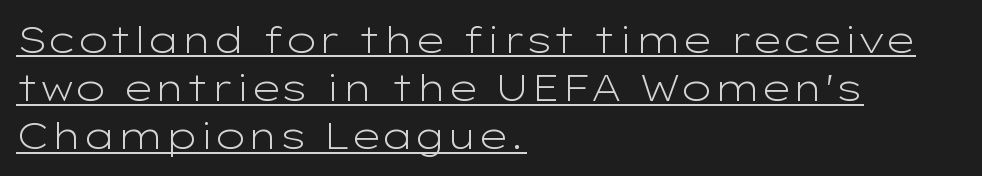
These lines stack with their left ends in a neat column. Italic? Not at all — the glyphs are vertical. The letterforms sit at book weight or below. Is there an underline? Yes — a line sits under the letters. Font category for this specimen: sans-serif. The letters advance in unequal steps, a hallmark of proportional type.
